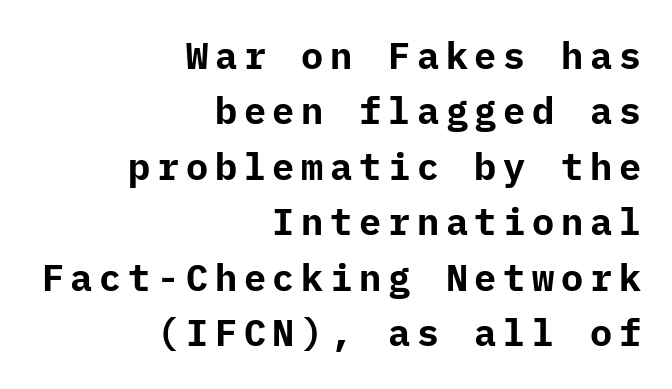
{"serif": "no", "italic": "no", "bold": "yes", "weight": "bold", "width": "normal", "stroke_contrast": "low", "x_height": "medium", "underline": "no", "align": "right", "line_spacing": "normal", "line_spacing_ratio": 1.5, "glyph_px": 37}
